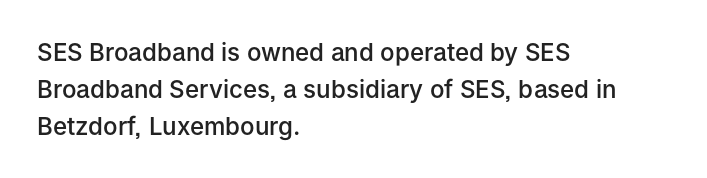
Leading matches the norm, producing a regular column. This is roman type, the default non-slanted kind. Students, note that the glyphs here touch the page at normal intervals. Anything drawn beneath the words? Only blank space.
